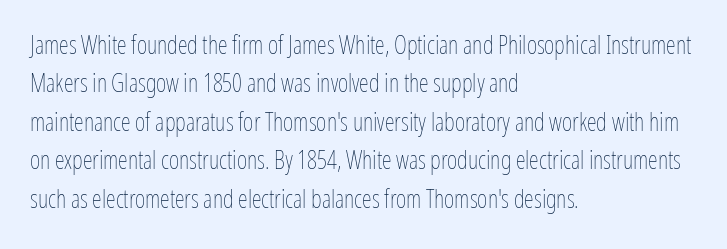
Q: Is the text bold? A: No.
Q: Is the text italic (slanted)? A: No, it is upright.
Q: Is the text underlined? A: No.
Q: How is the paragraph aligned? A: Left-aligned.
Q: Is the spacing between letters normal or unusually wide? A: Normal.
Q: Is the spacing between lines tight, normal or loose? A: Normal.
